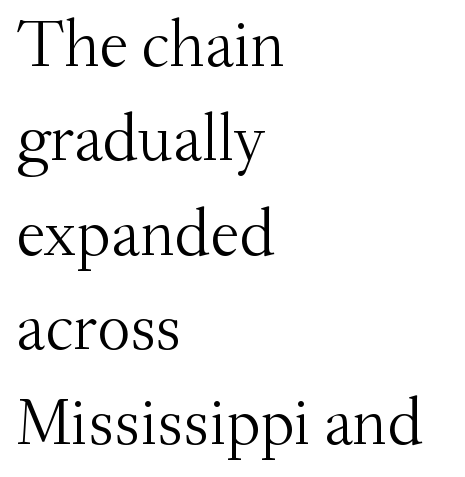
The image shows 66 px light serif type, upright; set left-aligned, normal line spacing (1.43x), normal letter spacing, not underlined; medium stroke contrast and a small x-height.
